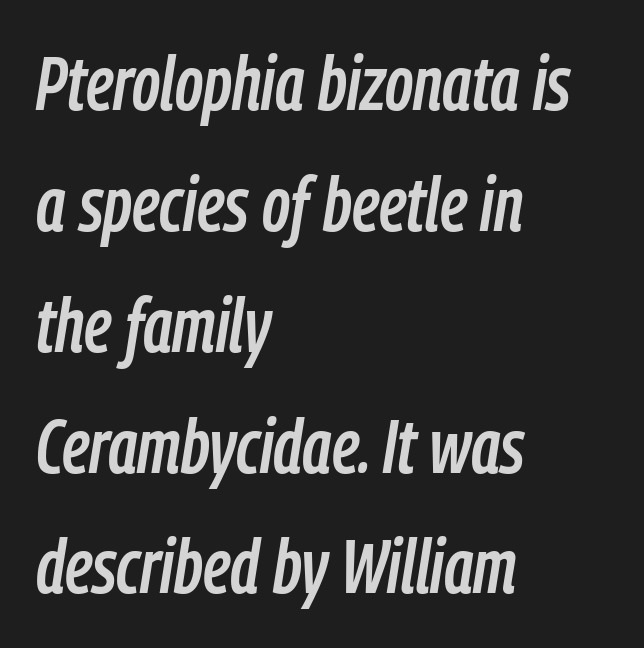
This sample is left-justified, so line endings fall wherever the words run out. Each word holds together tightly as a unit, with standard inter-letter gaps. Proportional: the letters do not fall into vertical columns. Notice how descenders clear the ascenders below comfortably — that's standard leading. The space beneath each line is pristine and unruled. Looking at the ascenders, they clearly lean.
